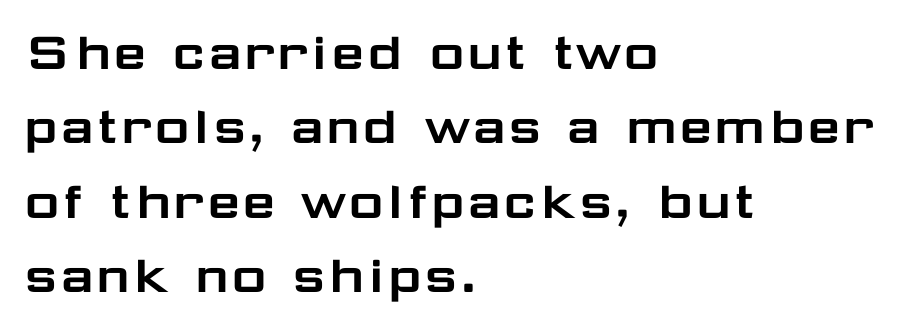
The image shows 60 px wide sans-serif type, upright; set left-aligned, line spacing 1.24x, normal letter spacing, not underlined; low stroke contrast and a medium x-height.
